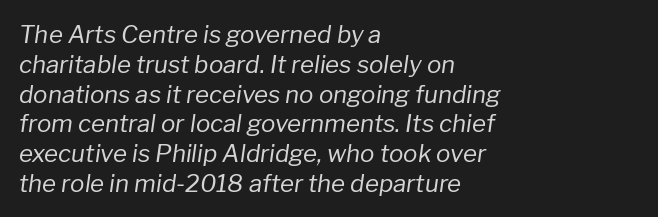
Type without underlining. Summary of weight: not heavy and not bold. These lines were composed using italics. What stands out about the letter spacing? Nothing — it is the standard amount.
